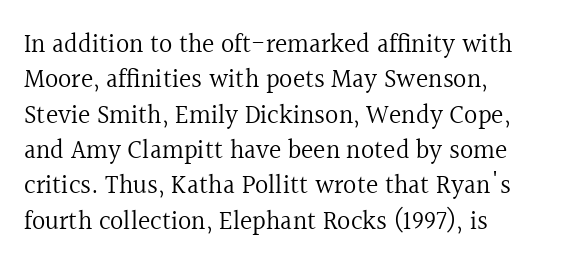
The image shows 26 px text type, upright; set left-aligned, normal line spacing (1.36x), normal letter spacing, not underlined.
